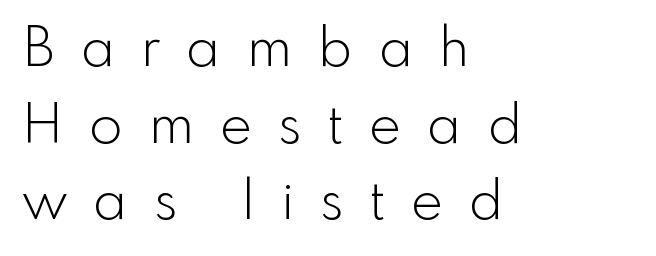
Q: Is the text bold? A: No.
Q: Is the text italic (slanted)? A: No, it is upright.
Q: Is the typeface a serif or a sans-serif typeface? A: Sans-serif.
Q: Is the text underlined? A: No.
Q: How is the paragraph aligned? A: Left-aligned.
Q: Is the spacing between letters normal or unusually wide? A: Unusually wide.
Q: Is the spacing between lines tight, normal or loose? A: Normal.
Q: Width (condensed, normal, or wide)? A: Normal.
Q: x-height? A: Small.
Q: Monospaced? A: No.
